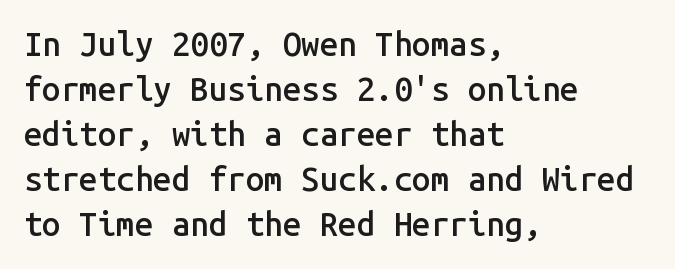
The image shows 33 px semibold sans-serif type, upright, monospaced; set left-aligned, normal line spacing (1.36x), normal letter spacing, not underlined; low stroke contrast and a medium x-height.
